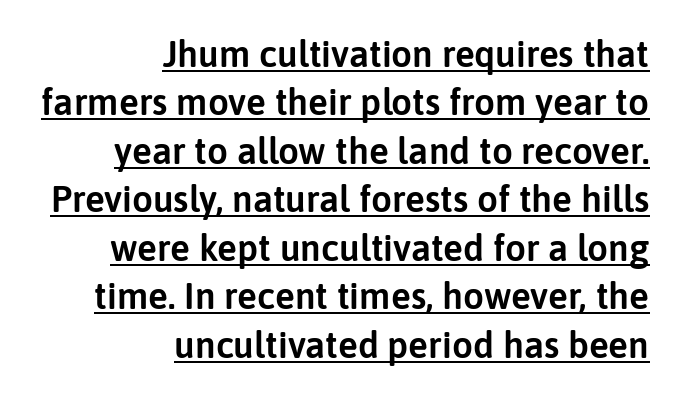
Nothing unusual about the tracking: characters are spaced as the font intends. Observe the absence of serifs on each vertical stroke in this sample. Vertically, the passage feels balanced, rows spaced as you'd expect. This sample has the flowing, uneven cadence of proportional lettering.
